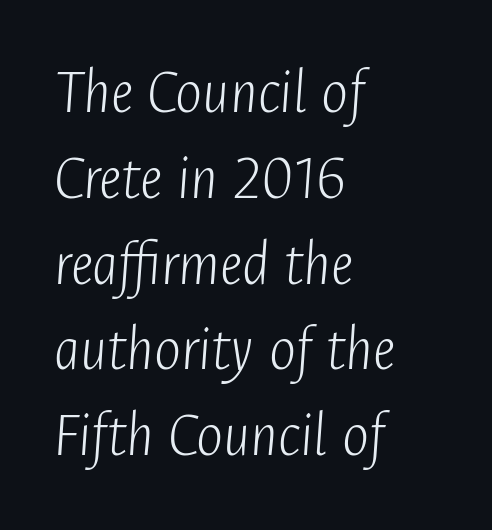
The image shows 64 px light, condensed type, italic (leaning right); set left-aligned, normal line spacing (1.34x), normal letter spacing, not underlined; low stroke contrast and a medium x-height.
